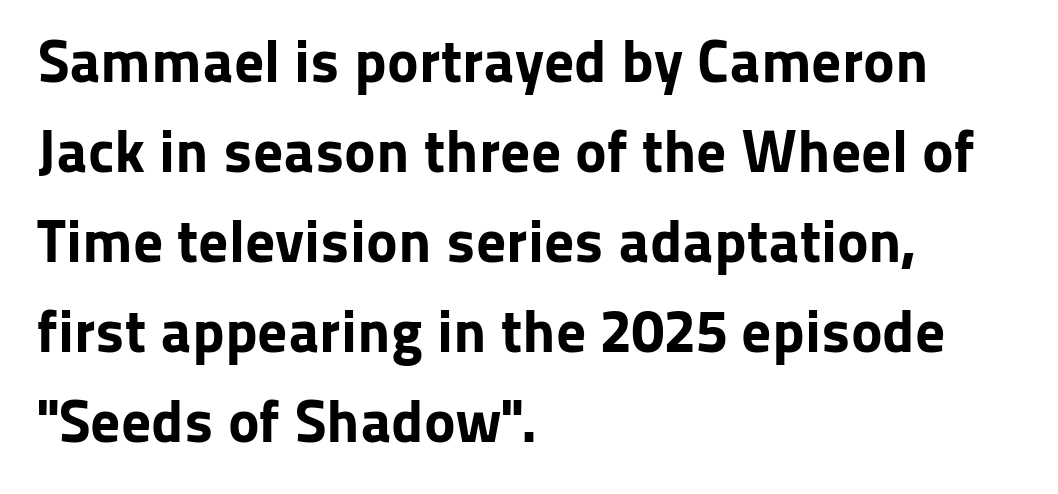
{"serif": "no", "italic": "no", "bold": "yes", "weight": "bold", "width": "normal", "stroke_contrast": "low", "x_height": "medium", "monospaced": "no", "underline": "no", "align": "left", "line_spacing": "normal", "line_spacing_ratio": 1.5, "letter_spacing": "normal", "letter_spacing_em": 0.0, "glyph_px": 60}
